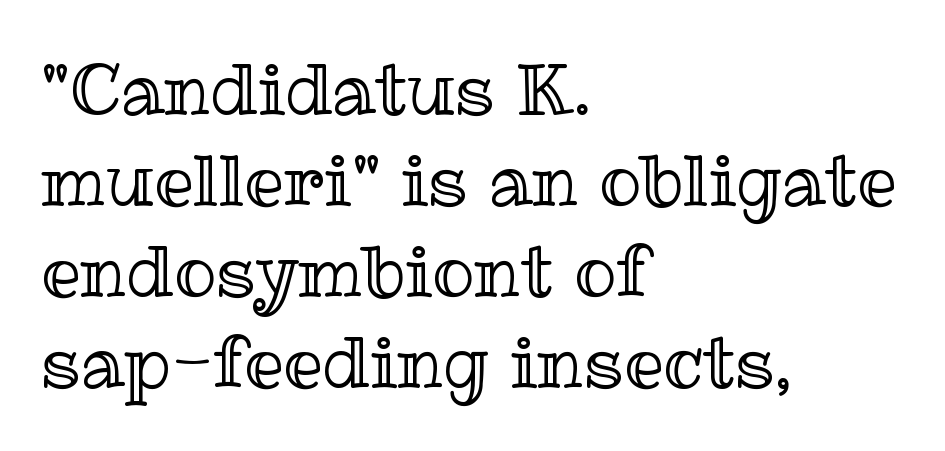
{"italic": "no", "width": "normal", "x_height": "medium", "monospaced": "no", "underline": "no", "align": "left", "line_spacing": "normal", "line_spacing_ratio": 1.3, "letter_spacing": "normal", "letter_spacing_em": 0.0, "glyph_px": 70}
